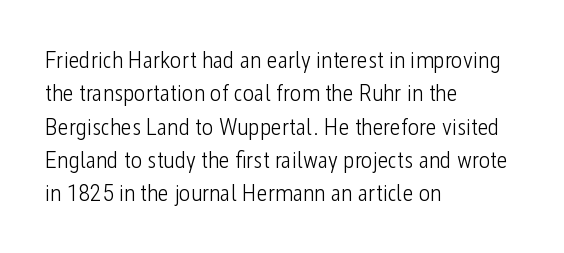
The letterforms sit at book weight or below. Posture: straight, roman, zero tilt. Tracking value appears to be zero — textbook default spacing. The passage shown stacks its lines at a standard gap. Is the block centered? No — it sits flush against the left margin. The foot of each line stays bare and open.
